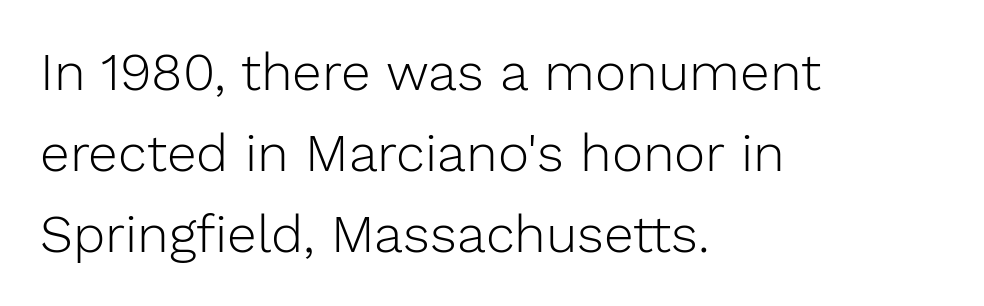
Is the stroke heavy? The answer is a plain regular-or-lighter. Vertical spacing — default. Between one letter and the next there's only the usual sliver of space. A typesetter would label this face a sans.
